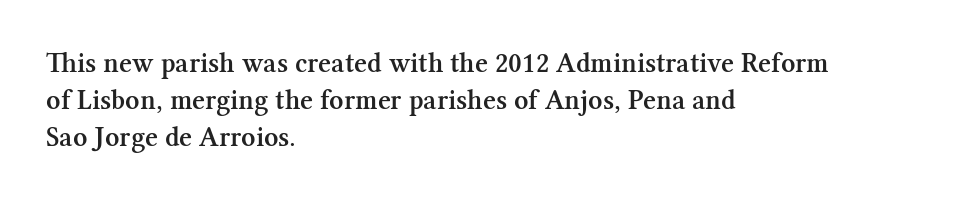
Q: Is the text bold? A: Semi-bold.
Q: Is the text italic (slanted)? A: No, it is upright.
Q: Is the typeface a serif or a sans-serif typeface? A: Serif.
Q: Is the text underlined? A: No.
Q: How is the paragraph aligned? A: Left-aligned.
Q: Is the spacing between letters normal or unusually wide? A: Normal.
Q: Is the spacing between lines tight, normal or loose? A: Normal.
Q: Width (condensed, normal, or wide)? A: Normal.
Q: Stroke contrast? A: Medium.
Q: x-height? A: Medium.
Q: Monospaced? A: No.
